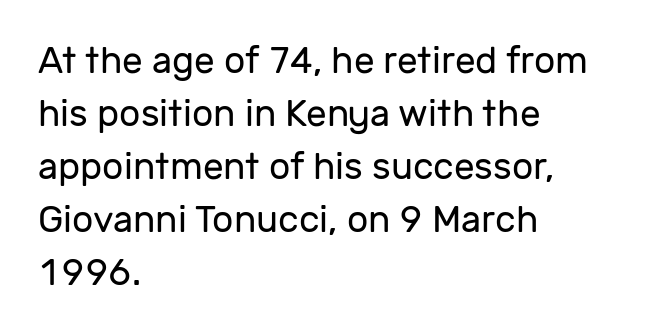
Q: Is the text bold? A: No.
Q: Is the text italic (slanted)? A: No, it is upright.
Q: Is the typeface a serif or a sans-serif typeface? A: Sans-serif.
Q: Is the text underlined? A: No.
Q: How is the paragraph aligned? A: Left-aligned.
Q: Is the spacing between letters normal or unusually wide? A: Normal.
Q: Is the spacing between lines tight, normal or loose? A: Normal.
Q: Width (condensed, normal, or wide)? A: Normal.
Q: Stroke contrast? A: Low.
Q: x-height? A: Medium.
Q: Monospaced? A: No.
